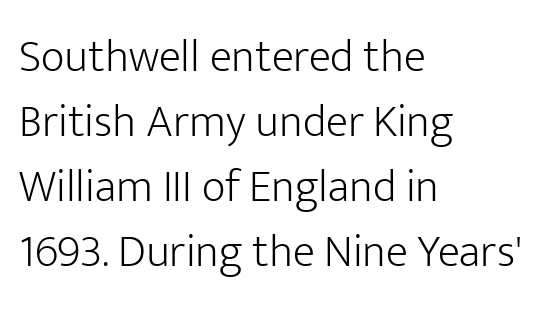
The letters advance in unequal steps, a hallmark of proportional type. This is roman type, the default non-slanted kind. The passage shown is typeset with a sans-serif family. The strokes are not fattened; the text isn't bold.
